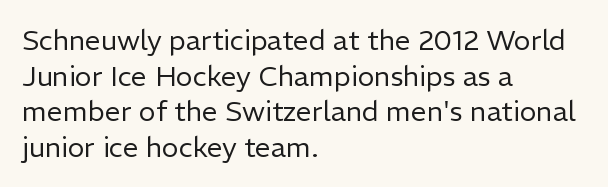
{"serif": "no", "italic": "no", "bold": "no", "weight": "regular", "width": "normal", "stroke_contrast": "low", "x_height": "medium", "monospaced": "no", "underline": "no", "align": "left", "line_spacing": "normal", "line_spacing_ratio": 1.27, "letter_spacing": "normal", "letter_spacing_em": 0.0, "glyph_px": 28}
